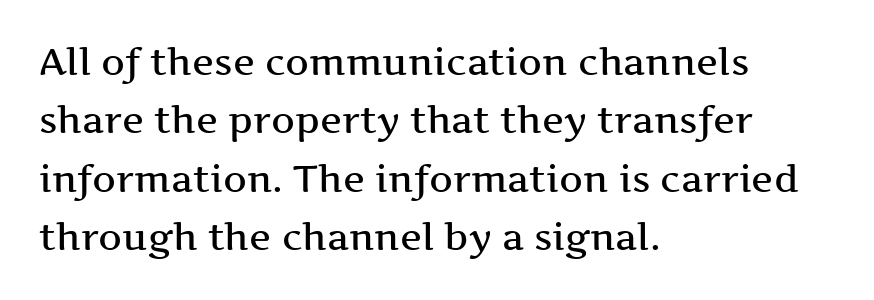
{"serif": "yes", "italic": "no", "width": "wide", "stroke_contrast": "medium", "x_height": "medium", "monospaced": "no", "underline": "no", "align": "left", "line_spacing": "normal", "line_spacing_ratio": 1.58, "letter_spacing": "normal", "letter_spacing_em": 0.0, "glyph_px": 37}
